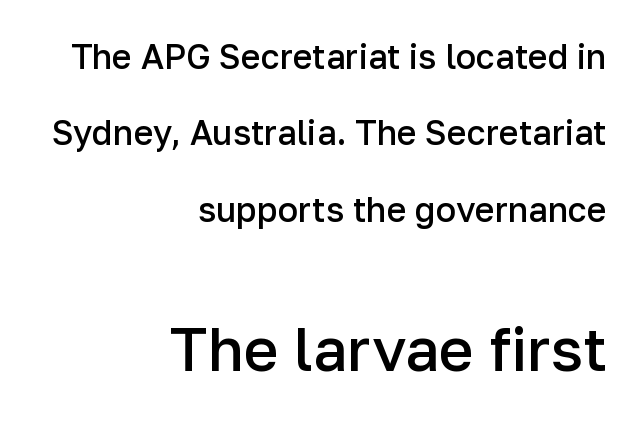
The gaps between neighbouring characters are ordinary and unremarkable. How heavy is the stroke? Medium-heavy — a semibold, shy of bold. Varying glyph widths throughout — classic text-font behaviour. The type family on display is of the sans-serif kind.
